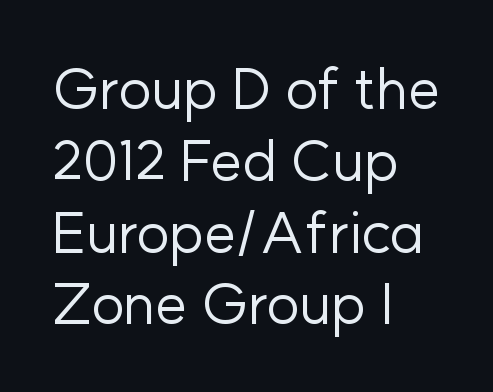
Q: Is the text bold? A: No.
Q: Is the text italic (slanted)? A: No, it is upright.
Q: Is the typeface a serif or a sans-serif typeface? A: Sans-serif.
Q: Is the text underlined? A: No.
Q: How is the paragraph aligned? A: Left-aligned.
Q: Is the spacing between letters normal or unusually wide? A: Normal.
Q: Is the spacing between lines tight, normal or loose? A: Normal.
Q: Width (condensed, normal, or wide)? A: Normal.
Q: Stroke contrast? A: Low.
Q: x-height? A: Medium.
Q: Monospaced? A: No.
